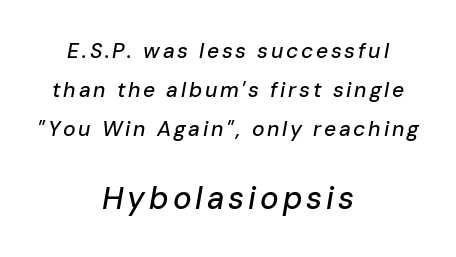
The designer gave the closing block more size than the opening block. The typography opts for an oblique posture over an upright one. Each letter keeps its own natural width here, so spacing adapts to shape. The space directly below the letters is spotless.
